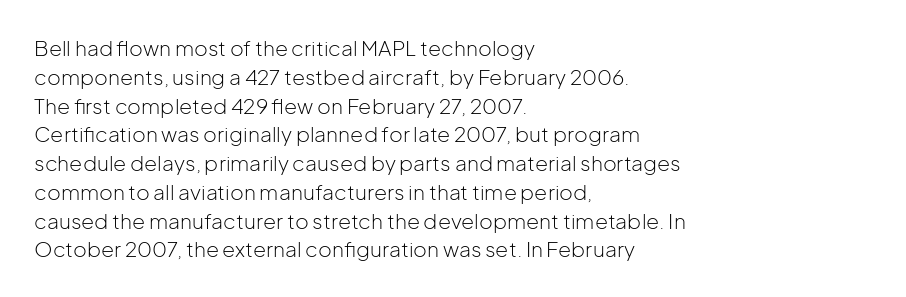
Q: Is the text bold? A: No.
Q: Is the text italic (slanted)? A: No, it is upright.
Q: Is the text underlined? A: No.
Q: How is the paragraph aligned? A: Left-aligned.
Q: Is the spacing between letters normal or unusually wide? A: Normal.
Q: Is the spacing between lines tight, normal or loose? A: Normal.
